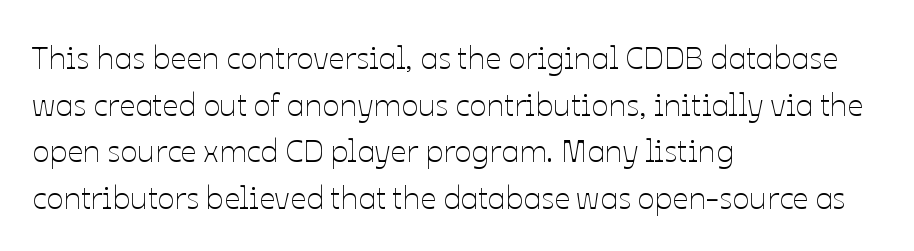
Q: Is the text bold? A: No.
Q: Is the text italic (slanted)? A: No, it is upright.
Q: Is the text underlined? A: No.
Q: How is the paragraph aligned? A: Left-aligned.
Q: Is the spacing between letters normal or unusually wide? A: Normal.
Q: Is the spacing between lines tight, normal or loose? A: Normal.
Q: Width (condensed, normal, or wide)? A: Normal.
Q: Stroke contrast? A: Low.
Q: x-height? A: Medium.
Q: Monospaced? A: No.
